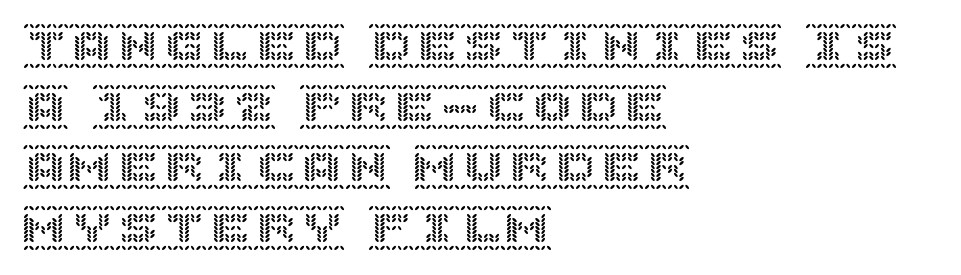
{"italic": "no", "width": "normal", "x_height": "large", "underline": "no", "align": "left", "line_spacing": "normal", "line_spacing_ratio": 1.32, "letter_spacing": "normal", "letter_spacing_em": 0.0, "glyph_px": 46}
